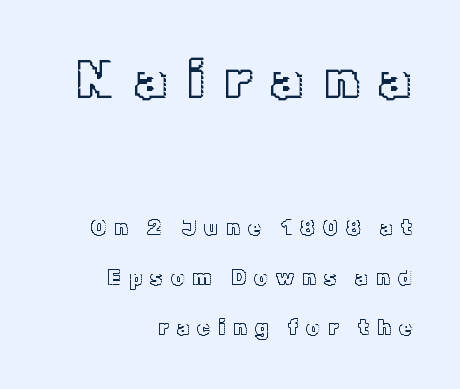
The image shows 53 px text type, upright; set right-aligned, loose line spacing (2.36x), unusually wide letter spacing (+0.37 em), not underlined; the first (top) block is 2.52x larger; a medium x-height.
